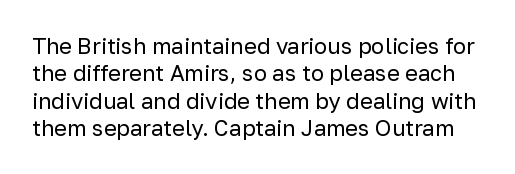
Q: Is the text bold? A: No.
Q: Is the text italic (slanted)? A: No, it is upright.
Q: Is the text underlined? A: No.
Q: Is the spacing between letters normal or unusually wide? A: Normal.
Q: Is the spacing between lines tight, normal or loose? A: Normal.
